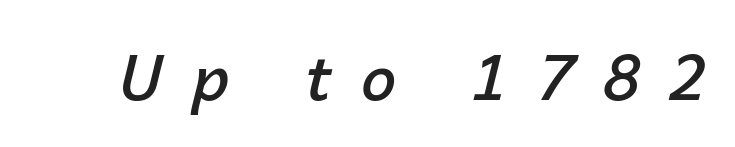
The image shows 63 px semibold type, italic (leaning right); set unusually wide letter spacing (+0.47 em), not underlined; low stroke contrast and a medium x-height.
